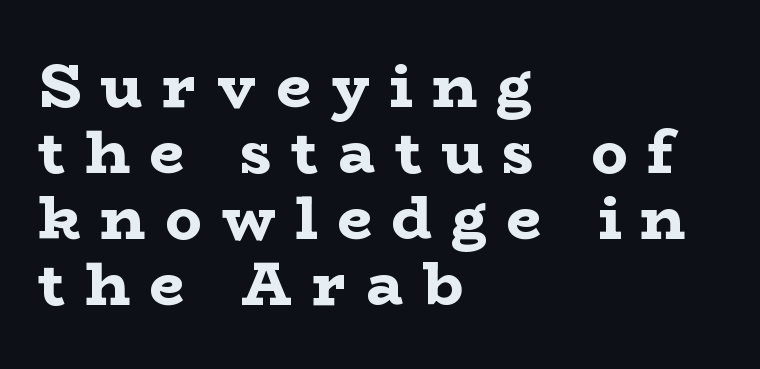
As a designer I'd log this as weight 700, bold. A typesetter would call this proportional, since set widths differ per character. There is plenty of visible air inserted between adjacent glyphs. Notice how the passage keeps a crisp vertical edge on the left only.
